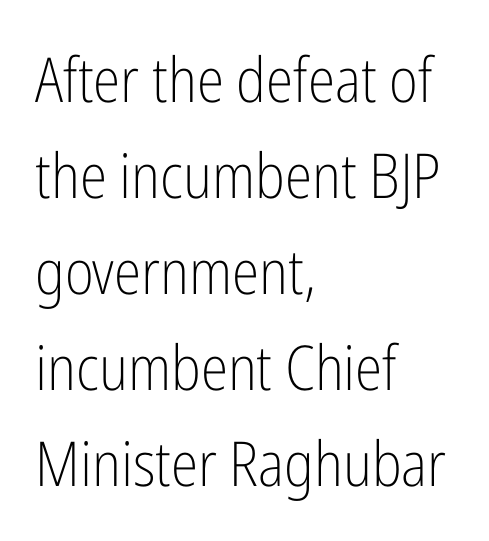
{"serif": "no", "italic": "no", "bold": "no", "weight": "light", "width": "condensed", "stroke_contrast": "low", "x_height": "medium", "monospaced": "no", "underline": "no", "align": "left", "line_spacing": "normal", "line_spacing_ratio": 1.55, "letter_spacing": "normal", "letter_spacing_em": 0.0, "glyph_px": 62}
